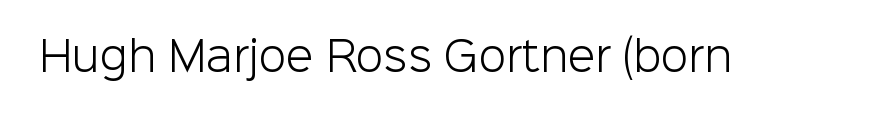
Do the characters align in a grid? No, the font is proportional. The letterforms sit shoulder to shoulder at normal distance. The typeface chosen for these lines omits serifs. Check the space under the baseline: it is left empty. Vertical stems look standard width or narrower in stroke. Designer's note — italics off, roman on.
